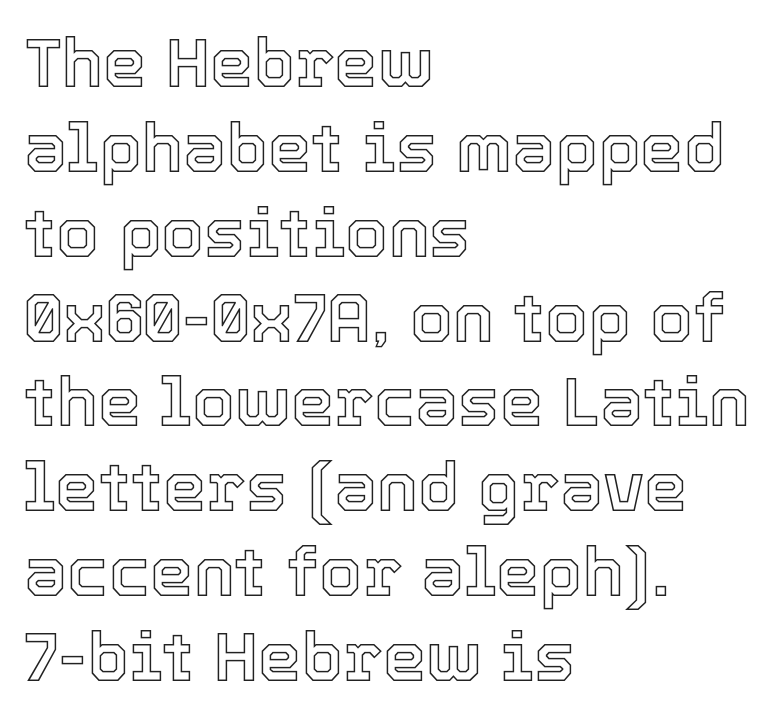
Quick note: underline off. Caption: multi-line text, flush left, ragged right. Proportional: the letters do not fall into vertical columns. When letters stand straight like this, we call the style roman or upright. Tracking value appears to be zero — textbook default spacing.
